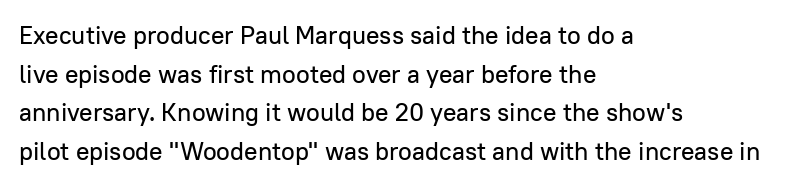
Inter-character spacing is left at the font's built-in metrics. Quick note: underline off. Horizontal alignment here is leftward, the default for most running prose. Posture: vertical. Line spacing here is normal.
